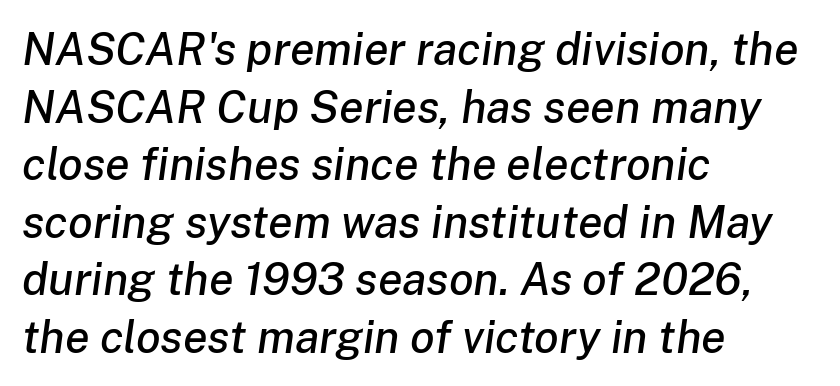
{"italic": "yes", "lean": "right", "slant_degrees": 8, "width": "normal", "stroke_contrast": "low", "x_height": "medium", "monospaced": "no", "underline": "no", "align": "left", "line_spacing": "normal", "line_spacing_ratio": 1.28, "letter_spacing": "normal", "letter_spacing_em": 0.0, "glyph_px": 45}
